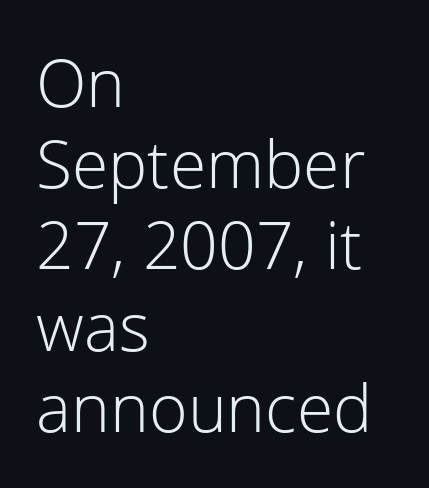
{"serif": "no", "italic": "no", "bold": "no", "weight": "light", "width": "normal", "stroke_contrast": "low", "x_height": "medium", "monospaced": "no", "underline": "no", "align": "left", "line_spacing_ratio": 1.23, "letter_spacing": "normal", "letter_spacing_em": 0.0, "glyph_px": 66}
